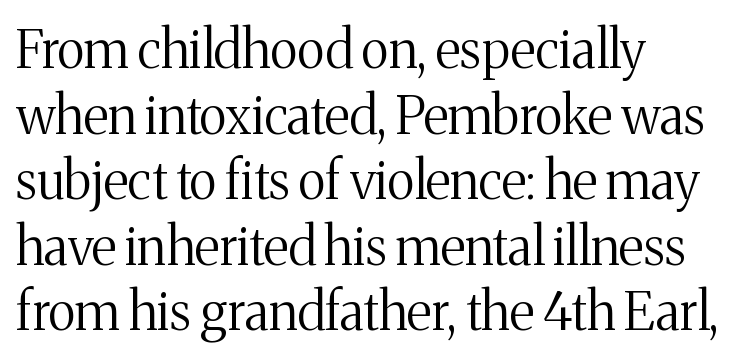
Q: Is the text bold? A: No.
Q: Is the text italic (slanted)? A: No, it is upright.
Q: Is the typeface a serif or a sans-serif typeface? A: Serif.
Q: Is the text underlined? A: No.
Q: How is the paragraph aligned? A: Left-aligned.
Q: Is the spacing between letters normal or unusually wide? A: Normal.
Q: Is the spacing between lines tight, normal or loose? A: Normal.
Q: Width (condensed, normal, or wide)? A: Normal.
Q: Stroke contrast? A: Medium.
Q: x-height? A: Medium.
Q: Monospaced? A: No.
